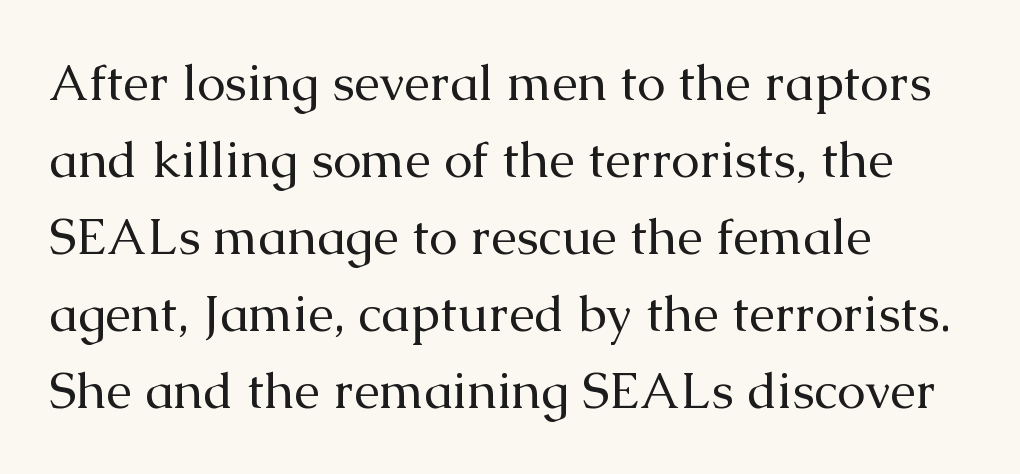
The image shows 51 px regular-weight serif type, upright; set left-aligned, normal line spacing (1.51x), normal letter spacing, not underlined; medium stroke contrast and a medium x-height.
